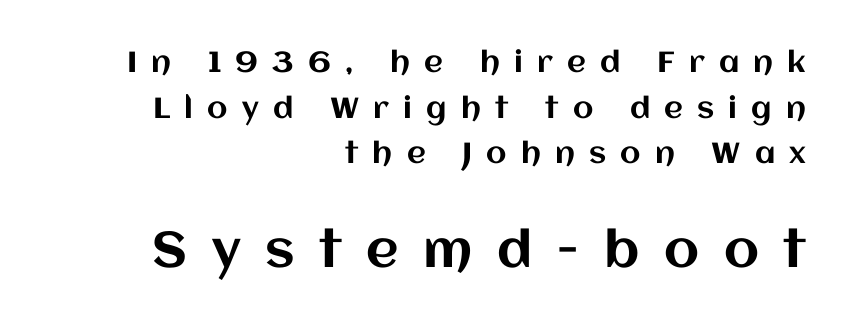
{"italic": "no", "width": "normal", "stroke_contrast": "medium", "x_height": "large", "monospaced": "no", "underline": "no", "align": "right", "line_spacing": "normal", "line_spacing_ratio": 1.57, "letter_spacing": "wide", "letter_spacing_em": 0.49, "larger_block": "second", "size_ratio": 1.72, "glyph_px": 50}
